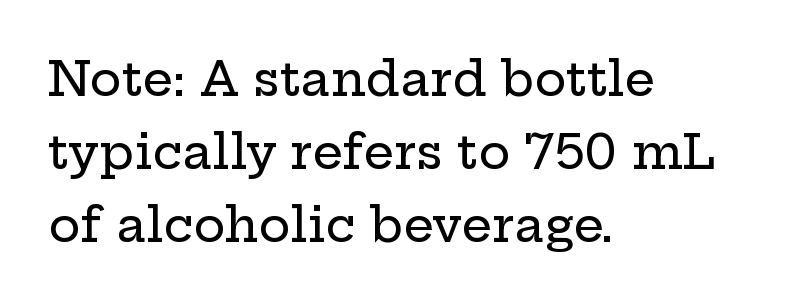
{"serif": "yes", "italic": "no", "width": "wide", "stroke_contrast": "low", "x_height": "medium", "monospaced": "no", "underline": "no", "align": "left", "line_spacing": "normal", "line_spacing_ratio": 1.52, "letter_spacing": "normal", "letter_spacing_em": 0.0, "glyph_px": 48}
